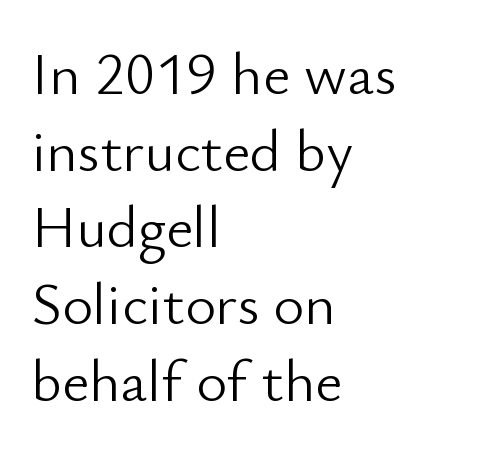
Stem width sits at or under what a default text font uses. These lines were composed using upright roman letters. In terms of letterspacing, this is plain default setting. Grotesque or geometric, the face here clearly has no serifs.
